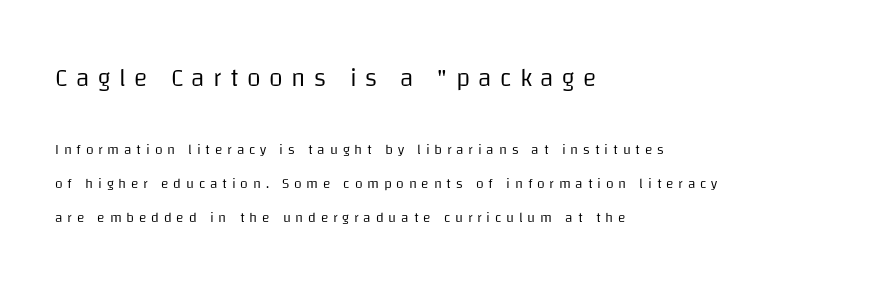
{"italic": "no", "bold": "no", "underline": "no", "align": "left", "line_spacing": "loose", "line_spacing_ratio": 2.43, "letter_spacing": "wide", "letter_spacing_em": 0.34, "larger_block": "first", "size_ratio": 1.79, "glyph_px": 25}
